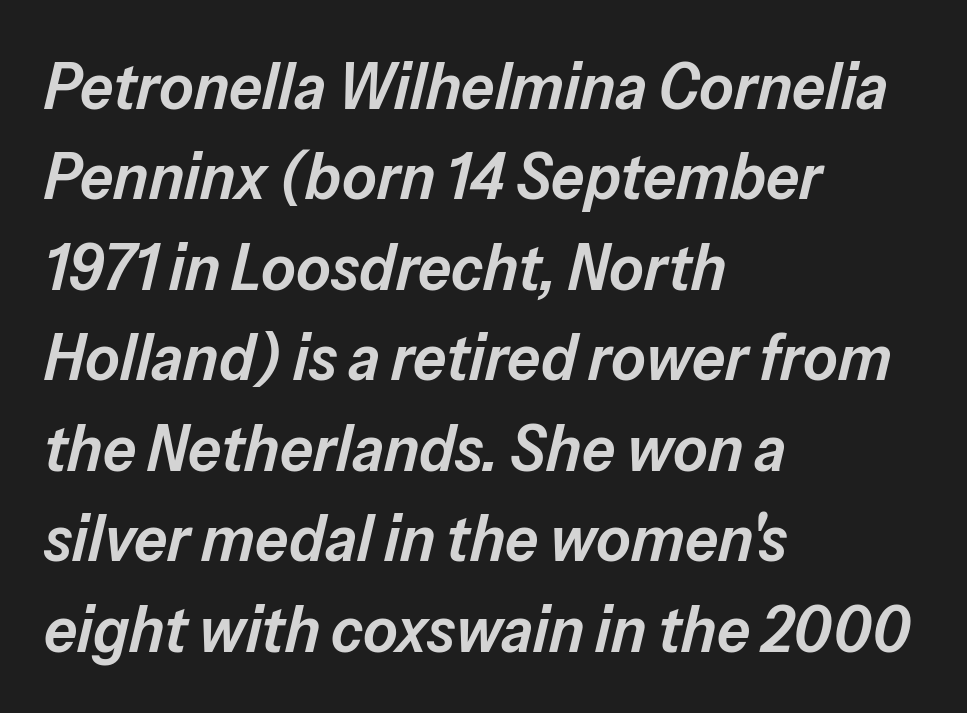
The image shows 66 px semibold type, italic (leaning right); set left-aligned, normal line spacing (1.37x), normal letter spacing, not underlined; low stroke contrast and a medium x-height.
